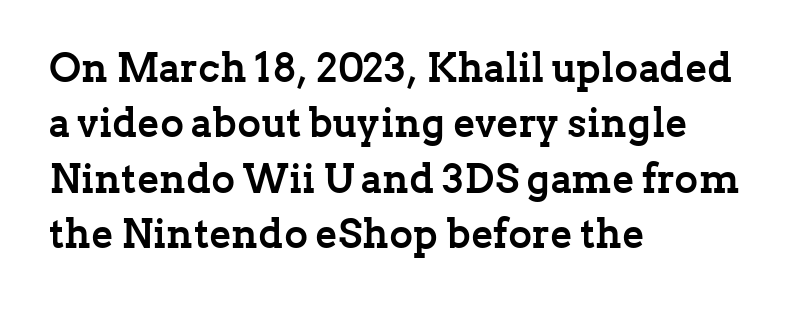
{"serif": "yes", "italic": "no", "bold": "yes", "weight": "semibold", "width": "normal", "stroke_contrast": "low", "x_height": "medium", "monospaced": "no", "underline": "no", "align": "left", "line_spacing": "normal", "line_spacing_ratio": 1.35, "letter_spacing": "normal", "letter_spacing_em": 0.0, "glyph_px": 41}
